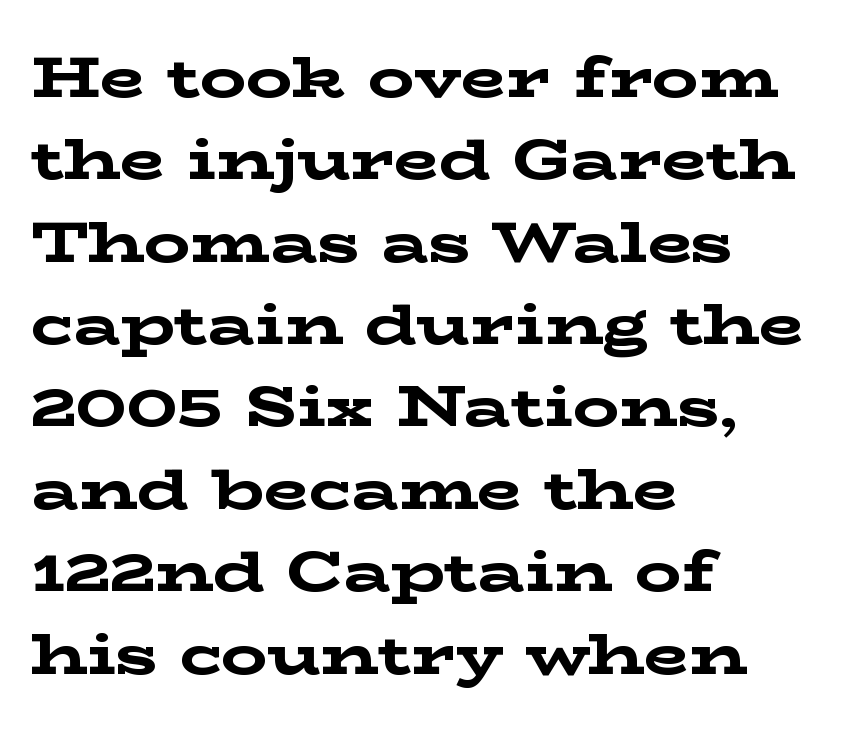
{"serif": "yes", "italic": "no", "bold": "yes", "weight": "bold", "width": "wide", "stroke_contrast": "low", "x_height": "medium", "monospaced": "no", "underline": "no", "align": "left", "line_spacing": "normal", "line_spacing_ratio": 1.42, "letter_spacing": "normal", "letter_spacing_em": 0.0, "glyph_px": 58}
